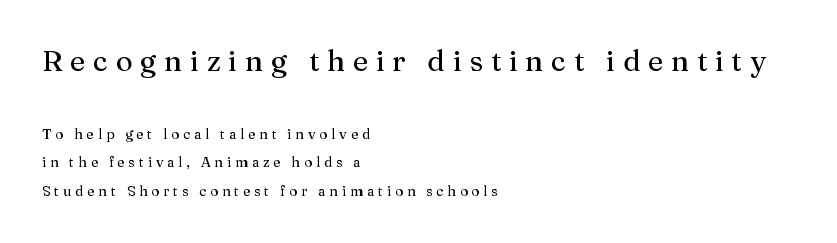
Which margin do the lines hug? The left one — the right edge is uneven. Anything drawn beneath the words? Only blank space. Of the two passages, the one on top uses the larger point size. Compared with typical body copy, the letter spacing here is much looser. How would I describe the line gaps? Wide and relaxed. Proportional: the letters do not fall into vertical columns.
